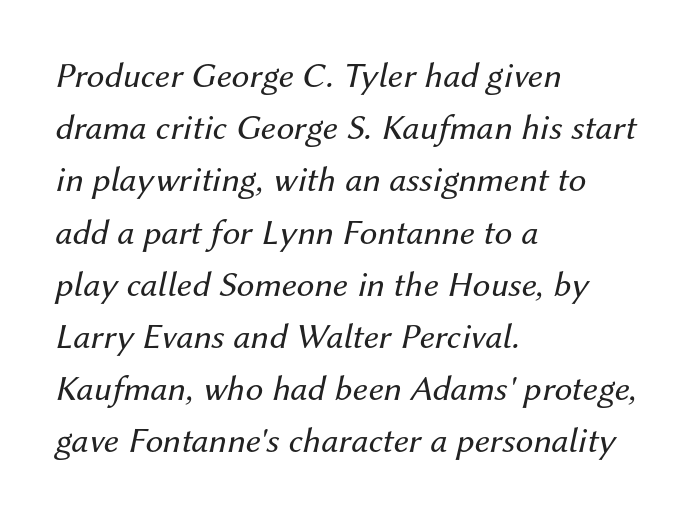
The image shows 36 px regular-weight type, italic (leaning right); set left-aligned, normal line spacing (1.45x), normal letter spacing, not underlined; medium stroke contrast and a medium x-height.
